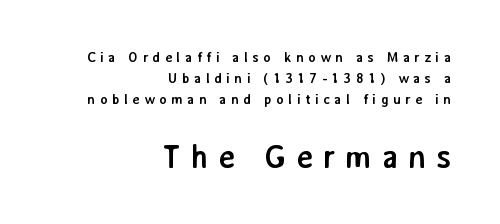
Q: Is the text bold? A: Yes.
Q: Is the text italic (slanted)? A: No, it is upright.
Q: Is the typeface a serif or a sans-serif typeface? A: Sans-serif.
Q: Is the text underlined? A: No.
Q: How is the paragraph aligned? A: Right-aligned.
Q: Is the spacing between letters normal or unusually wide? A: Unusually wide.
Q: Is the spacing between lines tight, normal or loose? A: Normal.
Q: Which block of text is set in a larger size, the first (top) or the second (bottom)? A: The second (bottom) one.
Q: Width (condensed, normal, or wide)? A: Normal.
Q: Stroke contrast? A: Low.
Q: x-height? A: Medium.
Q: Monospaced? A: No.
